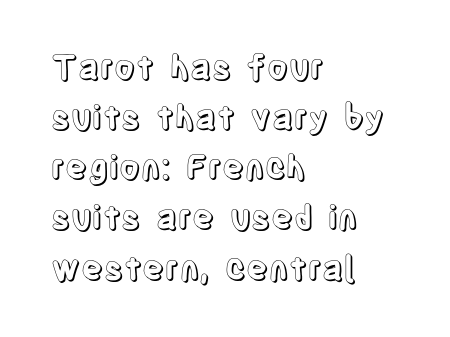
Q: Is the text italic (slanted)? A: No, it is upright.
Q: Is the text underlined? A: No.
Q: How is the paragraph aligned? A: Left-aligned.
Q: Is the spacing between letters normal or unusually wide? A: Normal.
Q: Is the spacing between lines tight, normal or loose? A: Normal.
Q: Width (condensed, normal, or wide)? A: Condensed.
Q: x-height? A: Large.
Q: Monospaced? A: No.
